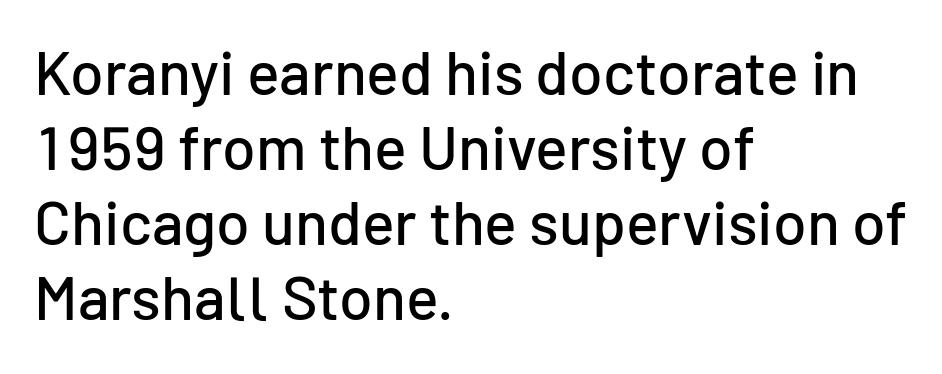
Q: Is the text italic (slanted)? A: No, it is upright.
Q: Is the typeface a serif or a sans-serif typeface? A: Sans-serif.
Q: Is the text underlined? A: No.
Q: How is the paragraph aligned? A: Left-aligned.
Q: Is the spacing between letters normal or unusually wide? A: Normal.
Q: Width (condensed, normal, or wide)? A: Normal.
Q: Stroke contrast? A: Low.
Q: x-height? A: Medium.
Q: Monospaced? A: No.
